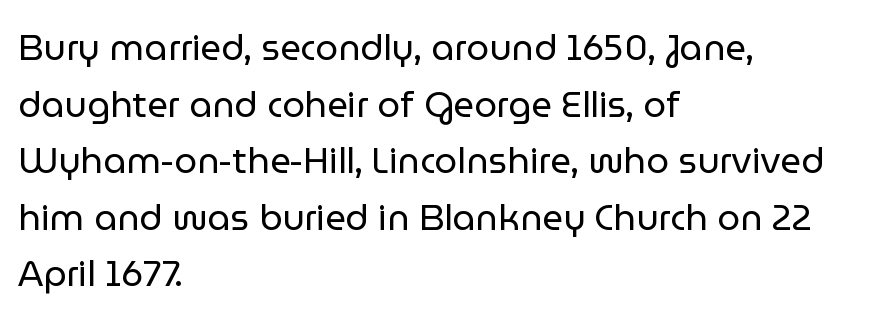
In CSS terms this would be text-align: left. Weight: in the light-to-regular range. Serifs: no, the terminals of the letterforms are clean. A typesetter would call this zero additional tracking. Descenders hang freely into open space. Normally led — the rows are evenly, conventionally spaced.
